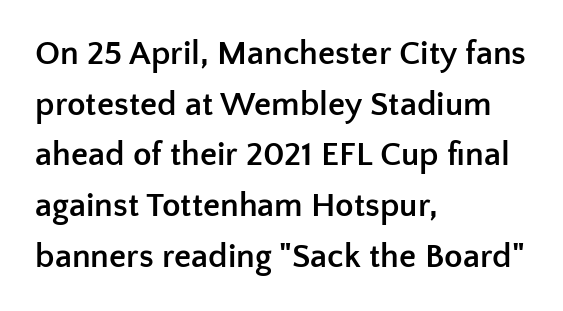
The image shows 34 px semibold sans-serif type, upright; set left-aligned, normal line spacing (1.49x), normal letter spacing, not underlined; low stroke contrast and a medium x-height.
